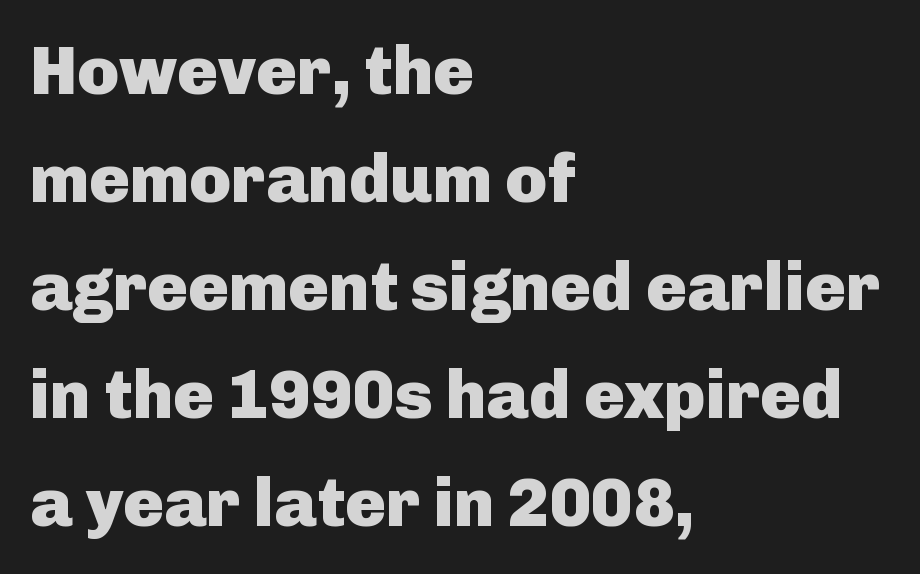
The image shows 68 px heavy sans-serif type, upright; set left-aligned, normal line spacing (1.59x), normal letter spacing, not underlined; low stroke contrast and a medium x-height.
